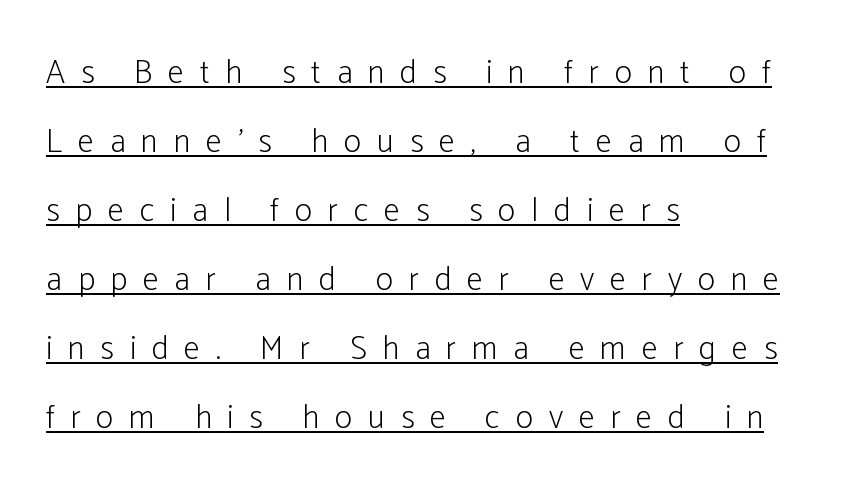
{"serif": "no", "italic": "no", "bold": "no", "weight": "light", "width": "condensed", "stroke_contrast": "low", "x_height": "medium", "monospaced": "no", "underline": "yes", "align": "left", "line_spacing": "loose", "line_spacing_ratio": 2.09, "letter_spacing": "wide", "letter_spacing_em": 0.48, "glyph_px": 33}
